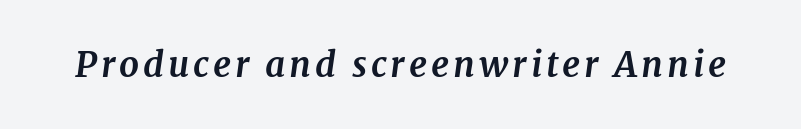
The image shows 35 px bold serif type, italic (leaning right); set not underlined; medium stroke contrast and a medium x-height.
